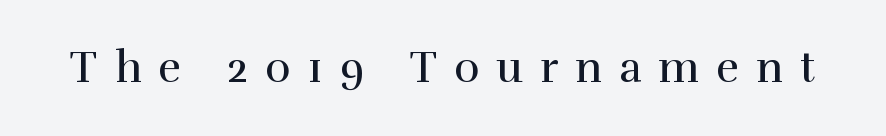
{"serif": "yes", "italic": "no", "bold": "no", "weight": "regular", "width": "normal", "x_height": "medium", "monospaced": "no", "underline": "no", "letter_spacing": "wide", "letter_spacing_em": 0.4, "glyph_px": 43}
